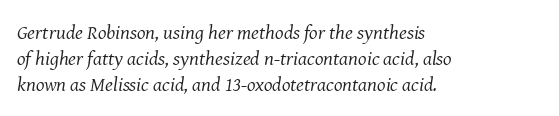
{"italic": "yes", "lean": "right", "slant_degrees": 8, "bold": "no", "underline": "no", "align": "left", "line_spacing": "normal", "line_spacing_ratio": 1.3, "letter_spacing": "normal", "letter_spacing_em": 0.0, "glyph_px": 20}
